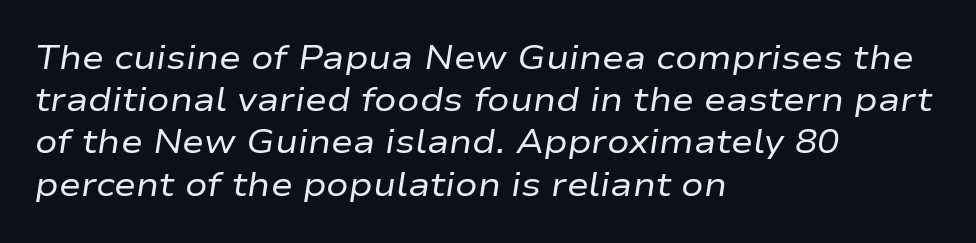
Q: Is the text bold? A: No.
Q: Is the text italic (slanted)? A: Yes, it leans right by about 9 degrees.
Q: Is the text underlined? A: No.
Q: How is the paragraph aligned? A: Left-aligned.
Q: Is the spacing between letters normal or unusually wide? A: Normal.
Q: Is the spacing between lines tight, normal or loose? A: Normal.
Q: Width (condensed, normal, or wide)? A: Wide.
Q: Stroke contrast? A: Low.
Q: x-height? A: Medium.
Q: Monospaced? A: No.
